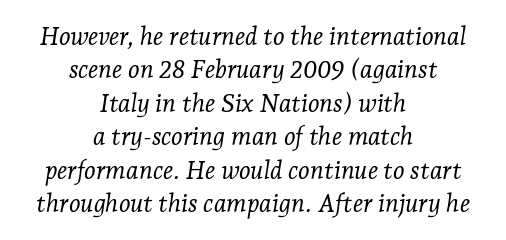
{"italic": "yes", "lean": "right", "slant_degrees": 7, "bold": "no", "underline": "no", "align": "center", "line_spacing": "normal", "line_spacing_ratio": 1.34, "letter_spacing": "normal", "letter_spacing_em": 0.0, "glyph_px": 25}
